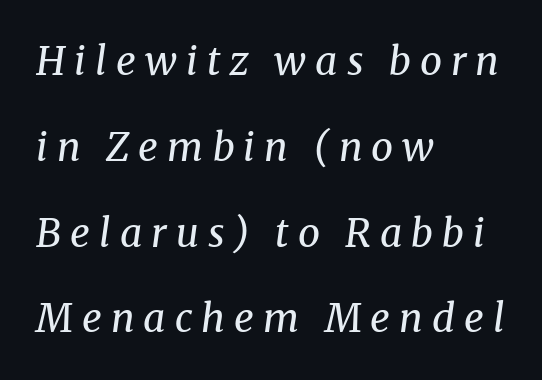
The image shows 39 px regular-weight serif type, italic (leaning right); set left-aligned, loose line spacing (2.2x), unusually wide letter spacing (+0.23 em), not underlined; medium stroke contrast and a medium x-height.
